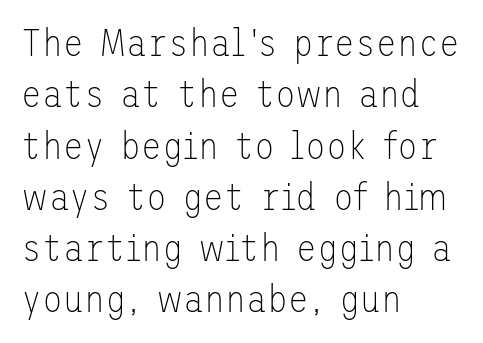
The image shows 38 px thin sans-serif type, upright; set left-aligned, normal line spacing (1.35x), normal letter spacing, not underlined; low stroke contrast and a medium x-height.
